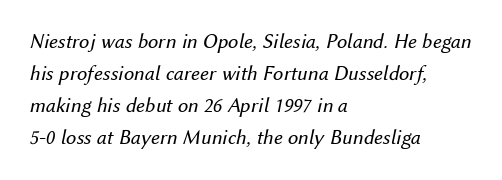
{"italic": "yes", "lean": "right", "slant_degrees": 12, "bold": "no", "underline": "no", "align": "left", "line_spacing": "normal", "line_spacing_ratio": 1.53, "letter_spacing": "normal", "letter_spacing_em": 0.0, "glyph_px": 21}
